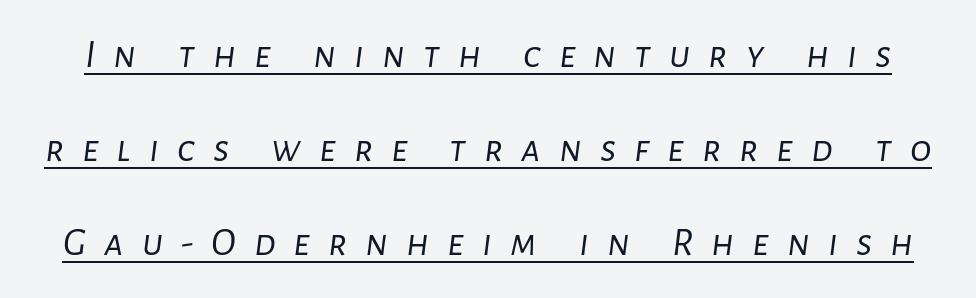
The rendering uses the underline text-decoration. Think of a printed novel: that variable character pitch is what you see here. Reading down the column, the eye jumps a long way to each next line. Each stroke keeps to a modest, everyday thickness or less. The letters are slanted; this is an italic face. Between one letter and the next there's a generous, obvious gap.
